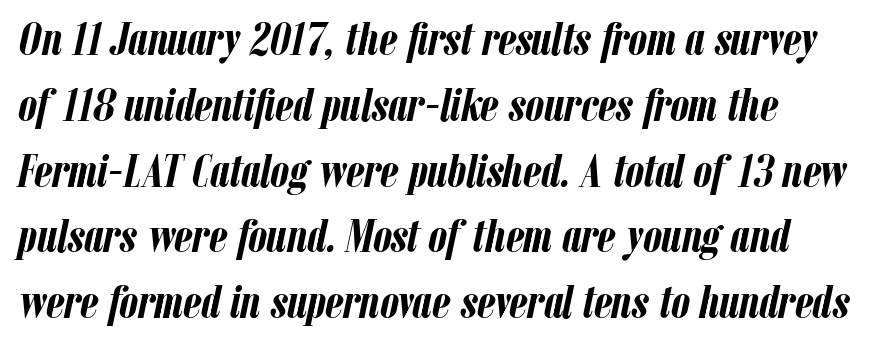
{"italic": "yes", "lean": "right", "slant_degrees": 12, "bold": "yes", "weight": "semibold", "width": "condensed", "stroke_contrast": "low", "x_height": "medium", "monospaced": "no", "underline": "no", "align": "left", "line_spacing": "normal", "line_spacing_ratio": 1.4, "letter_spacing": "normal", "letter_spacing_em": 0.0, "glyph_px": 47}
